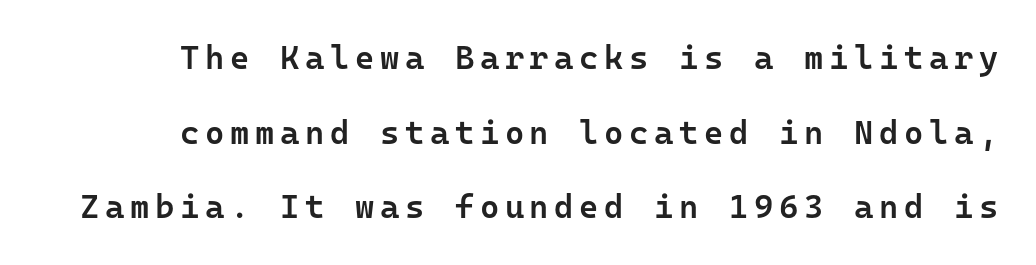
{"serif": "no", "italic": "no", "bold": "semi", "weight": "semibold", "width": "normal", "stroke_contrast": "low", "x_height": "medium", "monospaced": "yes", "underline": "no", "line_spacing": "loose", "line_spacing_ratio": 2.26, "glyph_px": 33}
